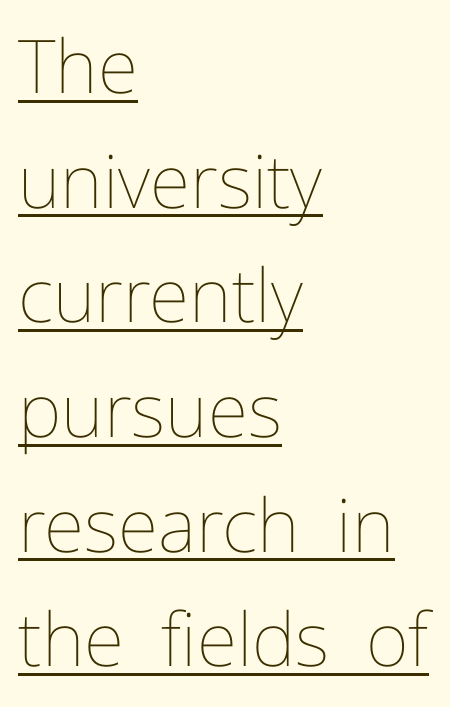
{"italic": "no", "bold": "no", "weight": "thin", "width": "normal", "stroke_contrast": "low", "x_height": "medium", "monospaced": "no", "underline": "yes", "align": "left", "line_spacing": "normal", "line_spacing_ratio": 1.55, "letter_spacing": "normal", "letter_spacing_em": 0.0, "glyph_px": 74}
